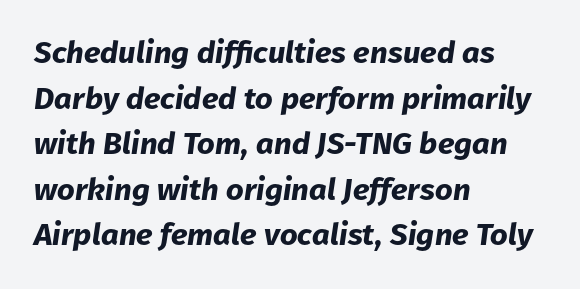
Q: Is the text bold? A: Yes.
Q: Is the text italic (slanted)? A: Yes, it leans right by about 8 degrees.
Q: Is the text underlined? A: No.
Q: How is the paragraph aligned? A: Left-aligned.
Q: Is the spacing between letters normal or unusually wide? A: Normal.
Q: Is the spacing between lines tight, normal or loose? A: Normal.
Q: Width (condensed, normal, or wide)? A: Normal.
Q: Stroke contrast? A: Low.
Q: x-height? A: Medium.
Q: Monospaced? A: No.
